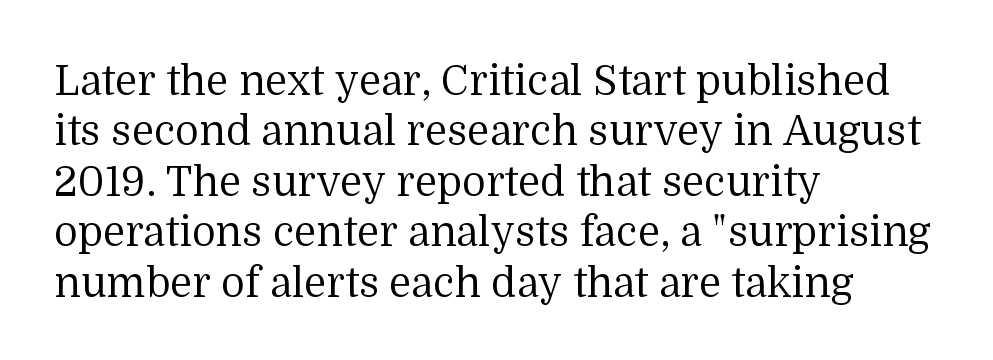
The image shows 41 px regular-weight serif type, upright; set left-aligned, line spacing 1.23x, normal letter spacing, not underlined; medium stroke contrast and a medium x-height.
